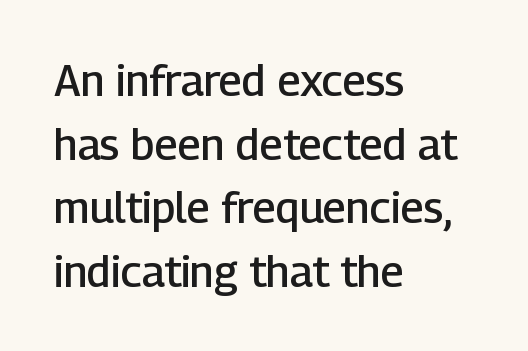
Each letter's strokes conclude bluntly, with no projecting serifs. A fair bit of extra ink — the face is semibold, not bold. The rag falls on the right side of this text block. If you measured baseline to baseline, you'd find a middling distance.
